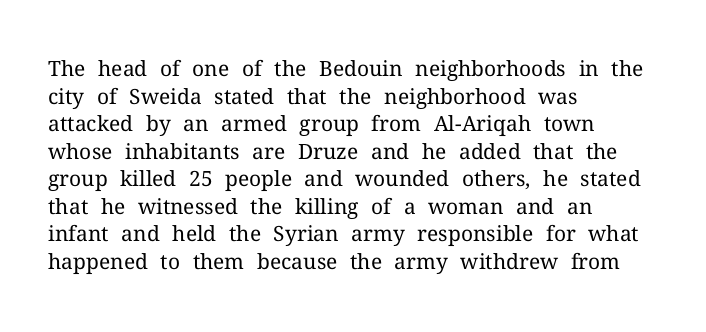
Teacher's note: observe the even left margin — that is flush-left alignment. The line texture is even and compact thanks to regular tracking. The lettering stays uniformly vertical, giving the passage a roman look. The baseline area is clear.
